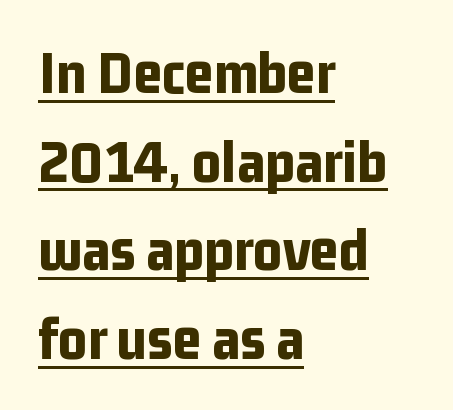
The image shows 62 px bold, condensed sans-serif type, upright; set left-aligned, normal line spacing (1.43x), normal letter spacing, underlined; low stroke contrast and a medium x-height.
